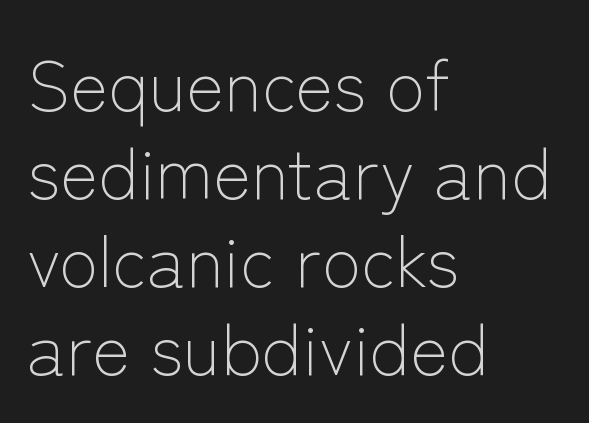
{"serif": "no", "italic": "no", "bold": "no", "weight": "light", "width": "normal", "stroke_contrast": "low", "x_height": "medium", "monospaced": "no", "underline": "no", "align": "left", "line_spacing_ratio": 1.22, "letter_spacing": "normal", "letter_spacing_em": 0.0, "glyph_px": 72}
